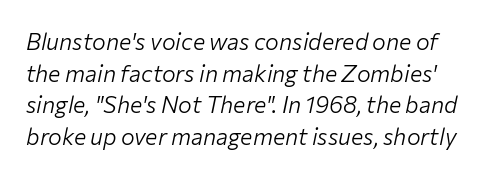
Q: Is the text bold? A: No.
Q: Is the text italic (slanted)? A: Yes, it leans right by about 12 degrees.
Q: Is the text underlined? A: No.
Q: Is the spacing between letters normal or unusually wide? A: Normal.
Q: Is the spacing between lines tight, normal or loose? A: Normal.
